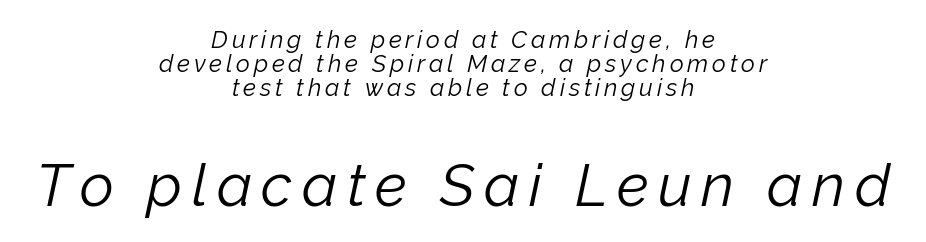
{"italic": "yes", "lean": "right", "slant_degrees": 12, "bold": "no", "weight": "light", "width": "normal", "stroke_contrast": "low", "x_height": "medium", "monospaced": "no", "underline": "no", "align": "center", "line_spacing": "tight", "line_spacing_ratio": 0.99, "larger_block": "second", "size_ratio": 2.46, "glyph_px": 59}
